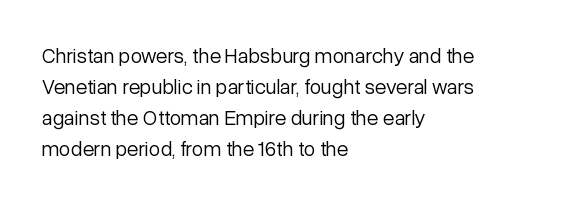
Q: Is the text bold? A: No.
Q: Is the text italic (slanted)? A: No, it is upright.
Q: Is the text underlined? A: No.
Q: How is the paragraph aligned? A: Left-aligned.
Q: Is the spacing between letters normal or unusually wide? A: Normal.
Q: Is the spacing between lines tight, normal or loose? A: Normal.
